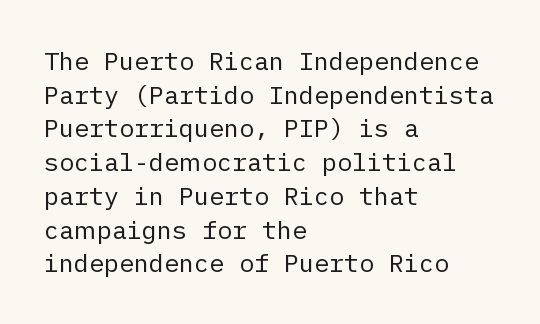
{"italic": "no", "bold": "no", "underline": "no", "align": "left", "line_spacing": "normal", "line_spacing_ratio": 1.35, "letter_spacing": "normal", "letter_spacing_em": 0.0, "glyph_px": 25}
